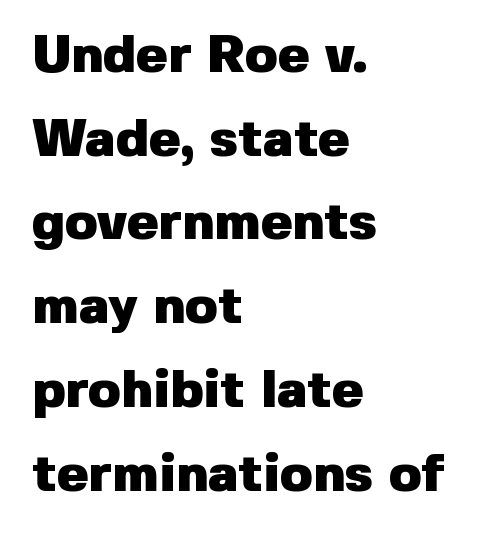
{"serif": "no", "italic": "no", "bold": "yes", "weight": "heavy", "width": "normal", "stroke_contrast": "low", "x_height": "medium", "monospaced": "no", "underline": "no", "align": "left", "line_spacing": "normal", "line_spacing_ratio": 1.58, "letter_spacing": "normal", "letter_spacing_em": 0.0, "glyph_px": 53}
